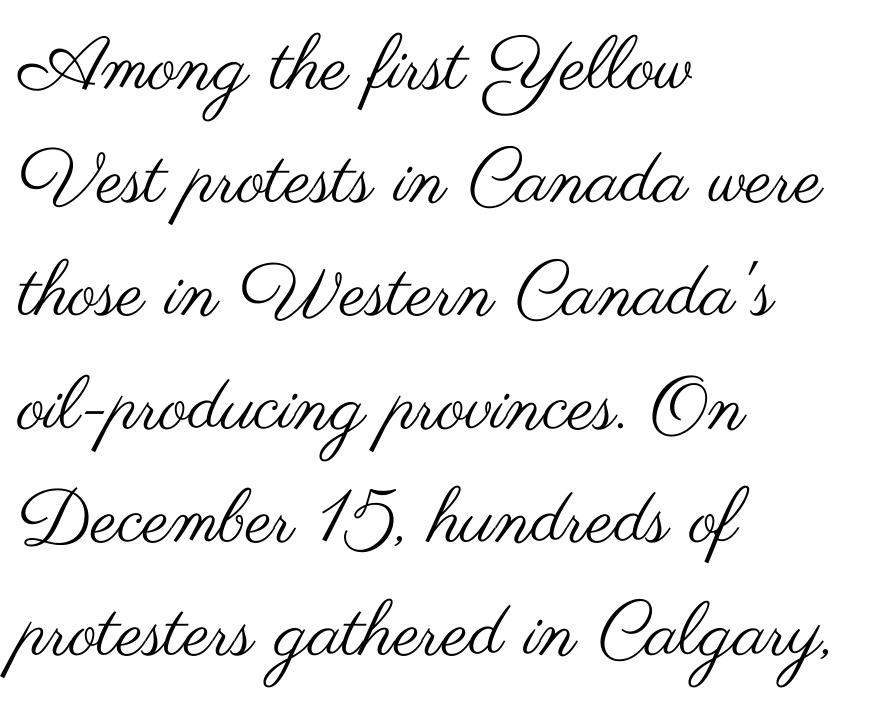
{"serif": "no", "bold": "no", "weight": "regular", "width": "wide", "stroke_contrast": "medium", "x_height": "small", "monospaced": "no", "underline": "no", "align": "left", "line_spacing": "normal", "line_spacing_ratio": 1.51, "letter_spacing": "normal", "letter_spacing_em": 0.0, "glyph_px": 75}
